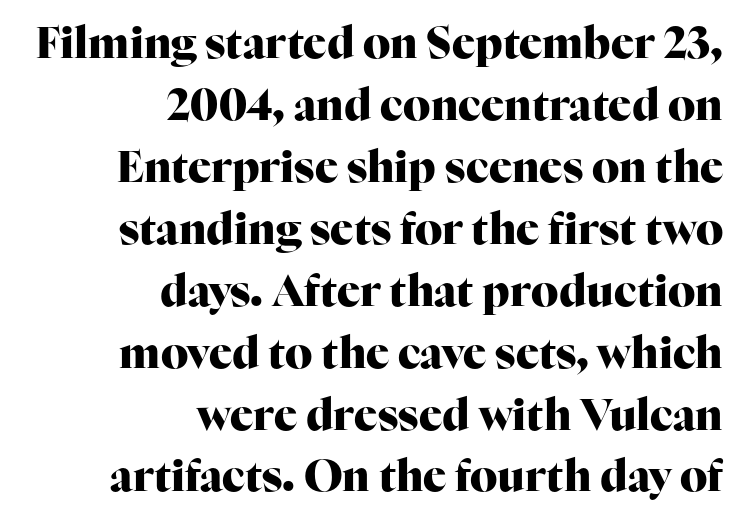
{"serif": "yes", "italic": "no", "bold": "yes", "weight": "heavy", "width": "normal", "stroke_contrast": "high", "x_height": "medium", "monospaced": "no", "underline": "no", "align": "right", "line_spacing": "normal", "line_spacing_ratio": 1.44, "letter_spacing": "normal", "letter_spacing_em": 0.0, "glyph_px": 43}
